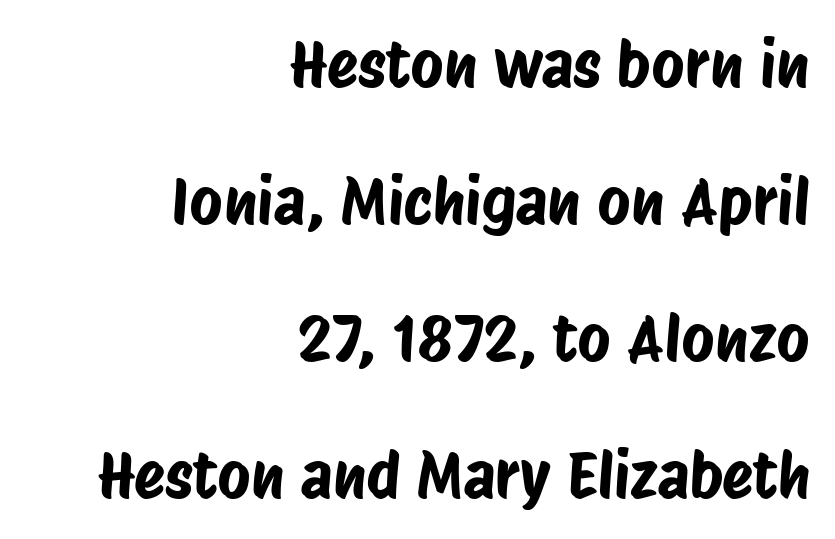
The image shows 64 px condensed sans-serif type; set right-aligned, loose line spacing (2.14x), normal letter spacing, not underlined; low stroke contrast and a large x-height.
